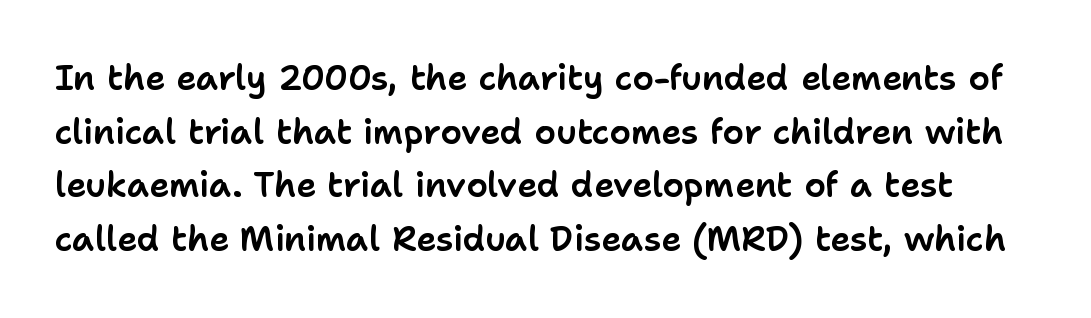
{"serif": "no", "italic": "no", "width": "normal", "stroke_contrast": "low", "x_height": "medium", "monospaced": "no", "underline": "no", "line_spacing": "normal", "line_spacing_ratio": 1.58, "letter_spacing": "normal", "letter_spacing_em": 0.0, "glyph_px": 34}
